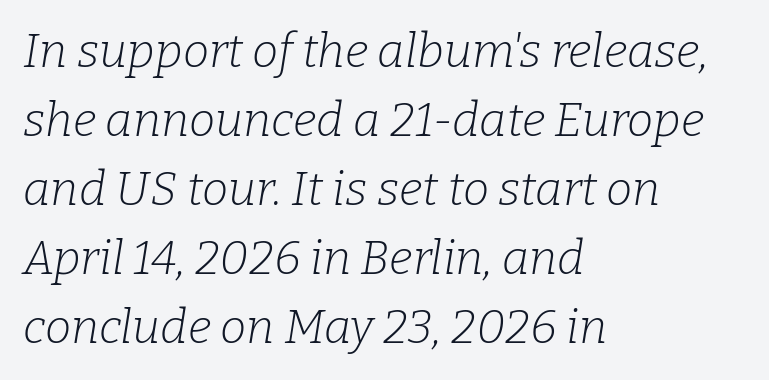
{"serif": "yes", "italic": "yes", "lean": "right", "slant_degrees": 9, "bold": "no", "weight": "light", "width": "normal", "stroke_contrast": "low", "x_height": "medium", "monospaced": "no", "underline": "no", "align": "left", "line_spacing": "normal", "line_spacing_ratio": 1.47, "letter_spacing": "normal", "letter_spacing_em": 0.0, "glyph_px": 47}
